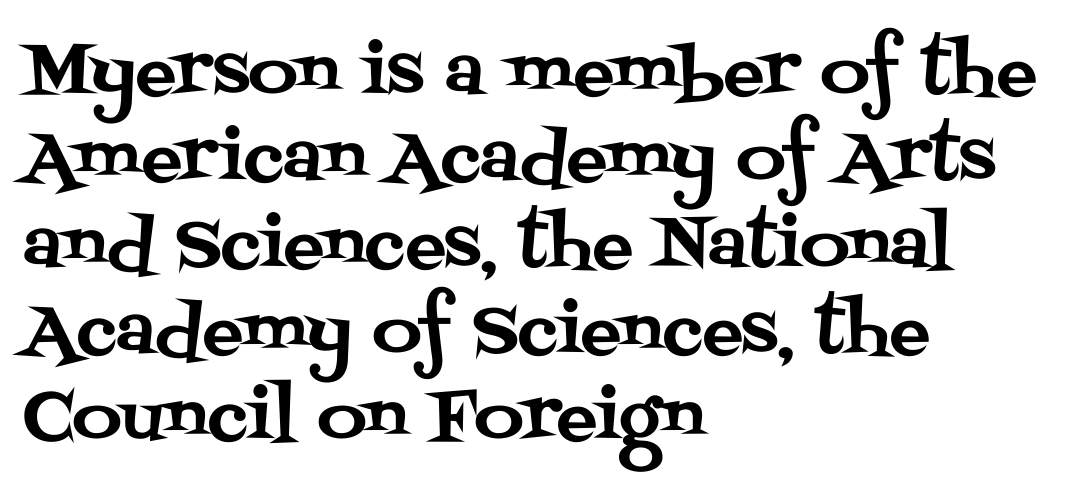
The image shows 68 px serif type, upright; set left-aligned, normal line spacing (1.27x), normal letter spacing, not underlined; medium stroke contrast and a large x-height.
